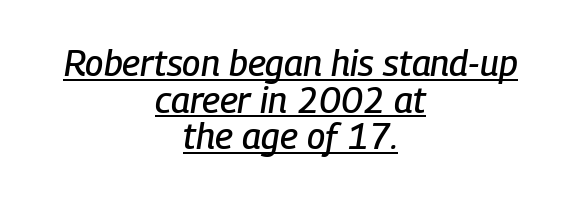
The image shows 36 px condensed type, italic (leaning right); set centered, tight line spacing (1.02x), normal letter spacing, underlined; low stroke contrast and a medium x-height.
